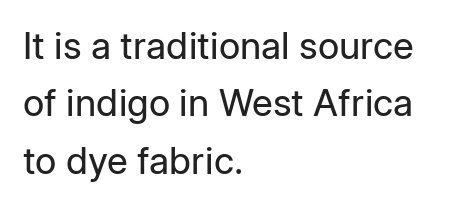
Q: Is the text bold? A: No.
Q: Is the text italic (slanted)? A: No, it is upright.
Q: Is the typeface a serif or a sans-serif typeface? A: Sans-serif.
Q: Is the text underlined? A: No.
Q: How is the paragraph aligned? A: Left-aligned.
Q: Is the spacing between letters normal or unusually wide? A: Normal.
Q: Is the spacing between lines tight, normal or loose? A: Normal.
Q: Width (condensed, normal, or wide)? A: Normal.
Q: Stroke contrast? A: Low.
Q: x-height? A: Medium.
Q: Monospaced? A: No.
